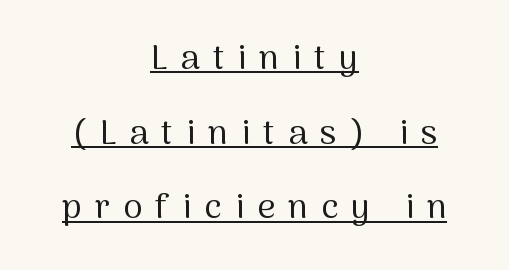
{"serif": "no", "italic": "no", "bold": "no", "weight": "regular", "width": "normal", "stroke_contrast": "medium", "x_height": "medium", "monospaced": "no", "underline": "yes", "align": "center", "line_spacing": "loose", "line_spacing_ratio": 2.13, "letter_spacing": "wide", "letter_spacing_em": 0.37, "glyph_px": 35}
